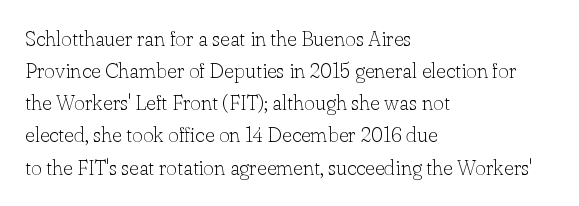
{"italic": "no", "bold": "no", "underline": "no", "align": "left", "line_spacing": "normal", "line_spacing_ratio": 1.53, "letter_spacing": "normal", "letter_spacing_em": 0.0, "glyph_px": 21}
